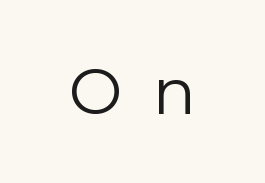
Check under the words: just untouched page. Each stroke keeps to a modest, everyday thickness or less. Look at the bottom of the vertical strokes: they stop flat, with no serifs. Does the lettering tilt? It doesn't — this is upright. Each letter keeps its own natural width here, so spacing adapts to shape. Spacing between characters has been opened up far beyond the box default.
